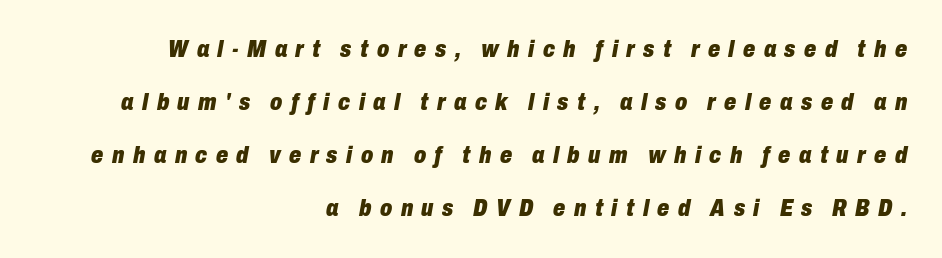
{"italic": "yes", "lean": "right", "slant_degrees": 10, "bold": "yes", "underline": "no", "align": "right", "line_spacing": "loose", "line_spacing_ratio": 2.21, "letter_spacing": "wide", "letter_spacing_em": 0.35, "glyph_px": 24}
